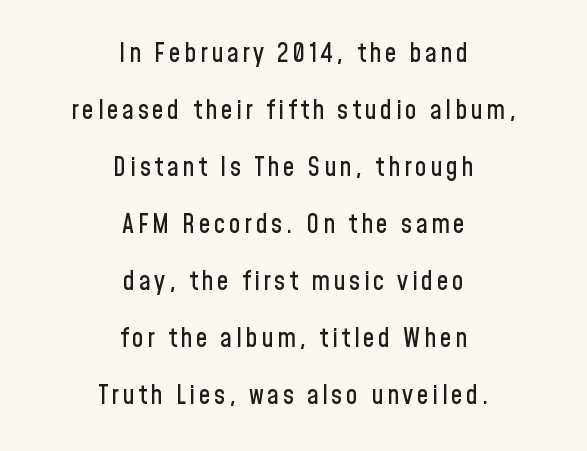
Horizontally, the lines are justified to the midpoint only. Notice the wide empty band between every row — that's loose leading. The baseline area is clear. The type sits square on the baseline with zero lean.
